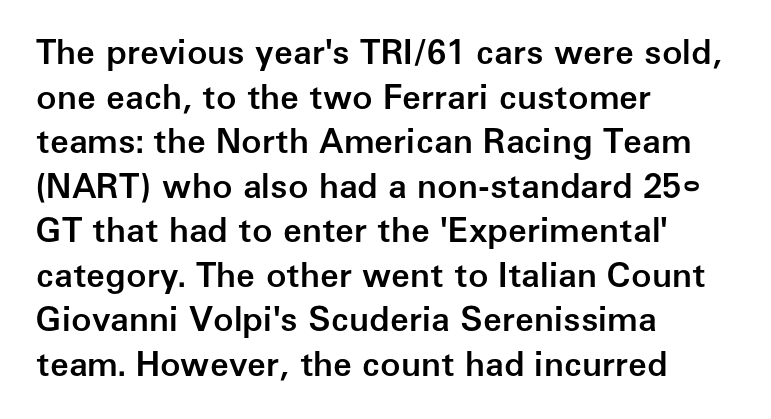
The image shows 34 px semibold sans-serif type, upright; set left-aligned, normal line spacing (1.31x), normal letter spacing, not underlined; low stroke contrast and a medium x-height.
